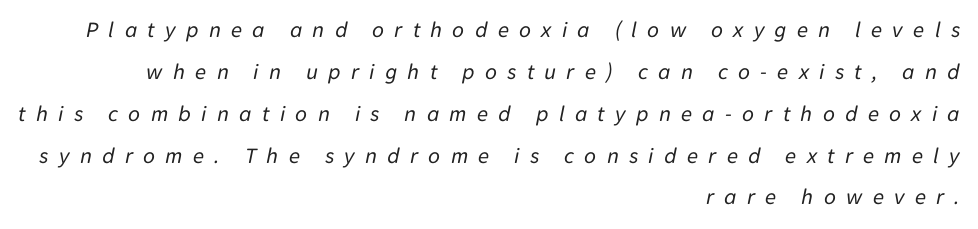
Q: Is the text bold? A: No.
Q: Is the text italic (slanted)? A: Yes, it leans right by about 11 degrees.
Q: Is the text underlined? A: No.
Q: How is the paragraph aligned? A: Right-aligned.
Q: Is the spacing between letters normal or unusually wide? A: Unusually wide.
